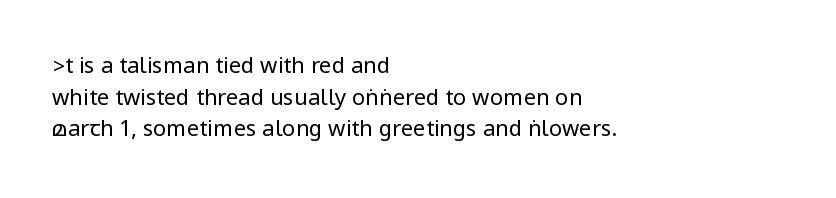
Ordinary non-slanted type is in use. Whoever set this chose a conventional vertical rhythm. Nothing unusual about the tracking: characters are spaced as the font intends. Every row of glyphs begins at an identical x-position on the left.
